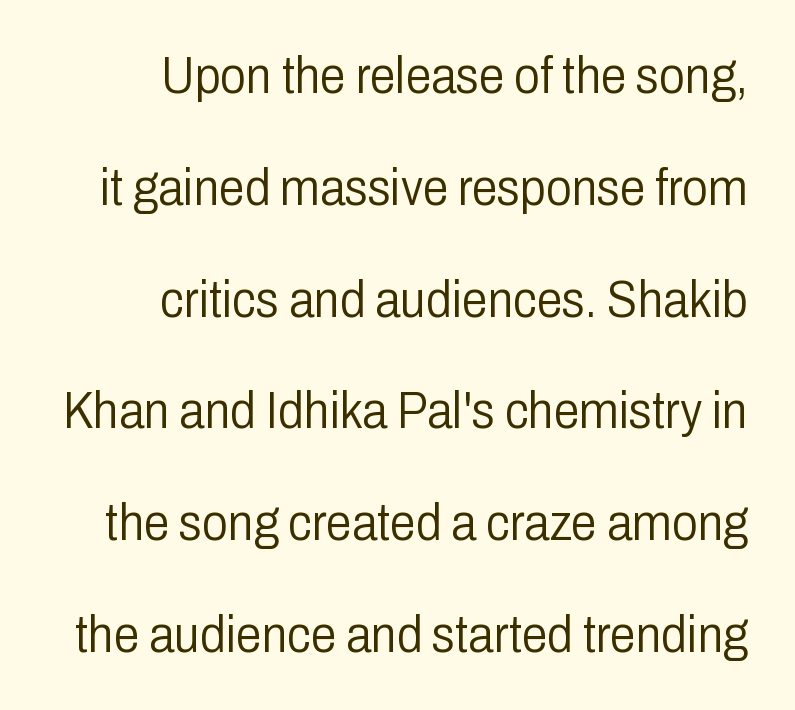
The image shows 52 px light, condensed sans-serif type, upright; set right-aligned, loose line spacing (2.15x), normal letter spacing, not underlined; low stroke contrast and a medium x-height.
